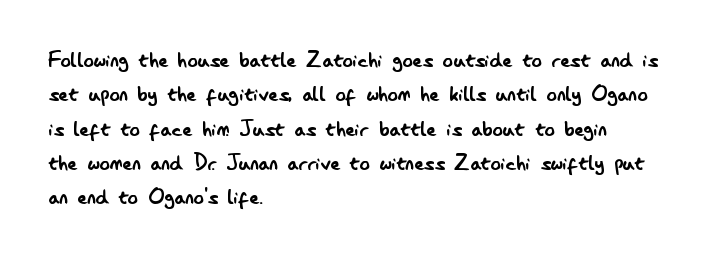
Q: Is the text bold? A: No.
Q: Is the text italic (slanted)? A: No, it is upright.
Q: Is the text underlined? A: No.
Q: How is the paragraph aligned? A: Left-aligned.
Q: Is the spacing between letters normal or unusually wide? A: Normal.
Q: Is the spacing between lines tight, normal or loose? A: Normal.
